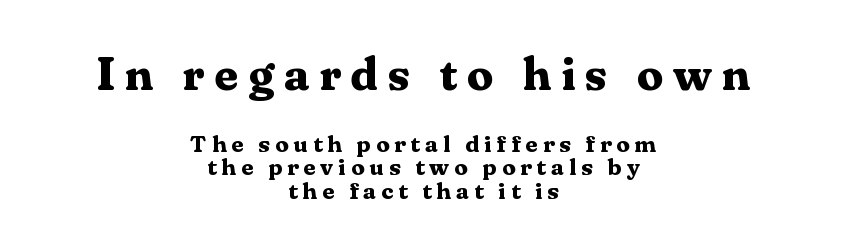
{"serif": "yes", "italic": "no", "bold": "yes", "weight": "bold", "width": "normal", "stroke_contrast": "medium", "x_height": "medium", "monospaced": "no", "underline": "no", "align": "center", "line_spacing": "tight", "line_spacing_ratio": 0.98, "letter_spacing": "wide", "letter_spacing_em": 0.21, "larger_block": "first", "size_ratio": 1.96, "glyph_px": 47}
